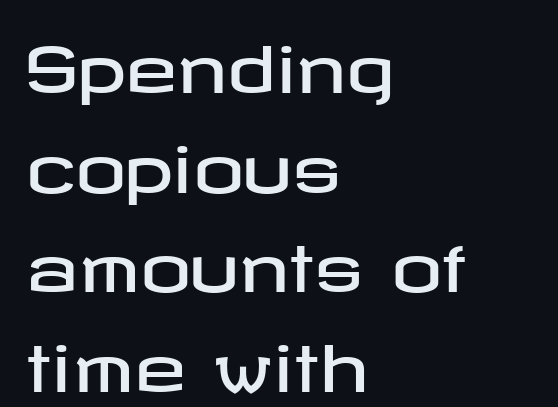
This is the regular roman posture of the typeface. Any mark beneath the type? The region is blank. The line texture is even and compact thanks to regular tracking. The lines are quadded left.
